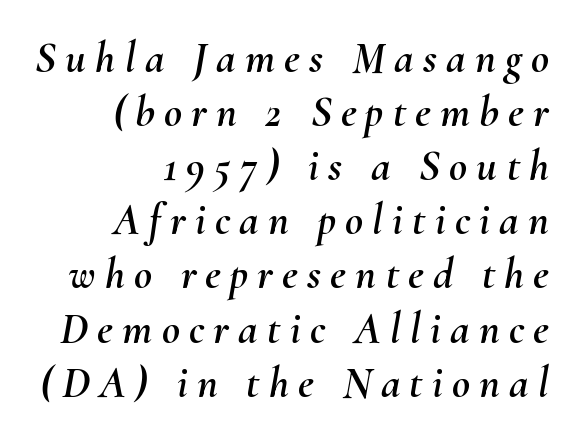
{"italic": "yes", "lean": "right", "slant_degrees": 10, "width": "normal", "stroke_contrast": "medium", "x_height": "small", "monospaced": "no", "underline": "no", "align": "right", "line_spacing_ratio": 1.23, "letter_spacing": "wide", "letter_spacing_em": 0.21, "glyph_px": 44}
